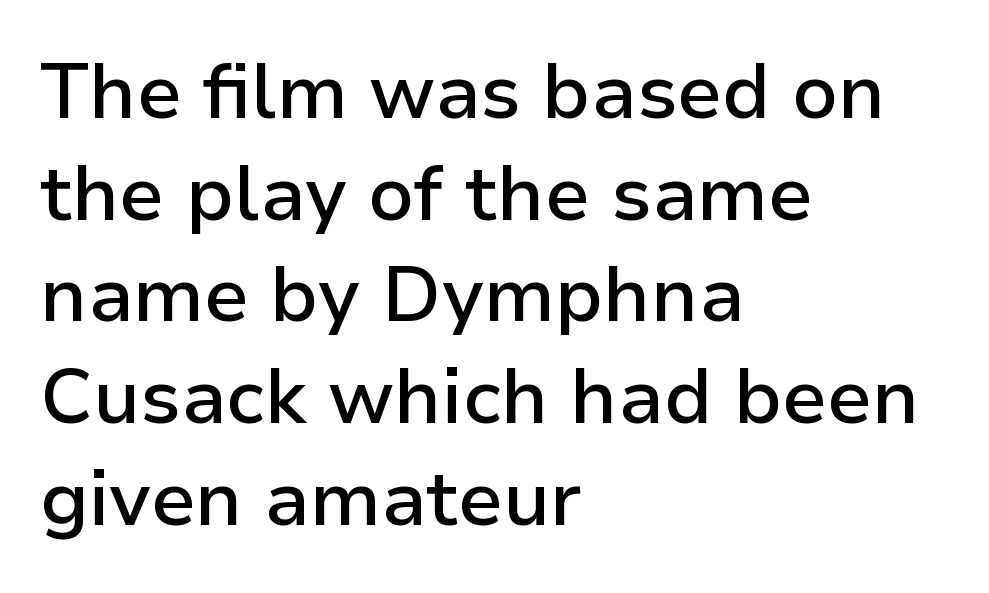
The image shows 77 px semibold sans-serif type, upright; set left-aligned, normal line spacing (1.32x), normal letter spacing, not underlined; low stroke contrast and a medium x-height.
